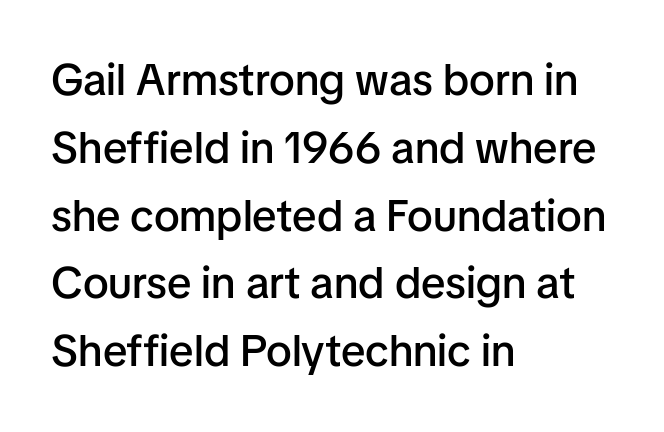
Q: Is the text bold? A: Semi-bold.
Q: Is the text italic (slanted)? A: No, it is upright.
Q: Is the typeface a serif or a sans-serif typeface? A: Sans-serif.
Q: Is the text underlined? A: No.
Q: How is the paragraph aligned? A: Left-aligned.
Q: Is the spacing between letters normal or unusually wide? A: Normal.
Q: Is the spacing between lines tight, normal or loose? A: Normal.
Q: Width (condensed, normal, or wide)? A: Normal.
Q: Stroke contrast? A: Low.
Q: x-height? A: Medium.
Q: Monospaced? A: No.
